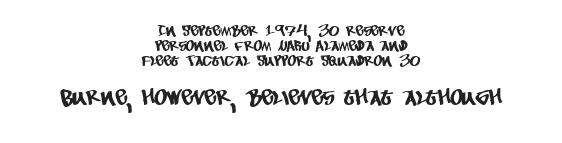
{"underline": "no", "align": "center", "line_spacing": "tight", "line_spacing_ratio": 1.01, "letter_spacing": "normal", "letter_spacing_em": 0.0, "larger_block": "second", "size_ratio": 1.47, "glyph_px": 22}
